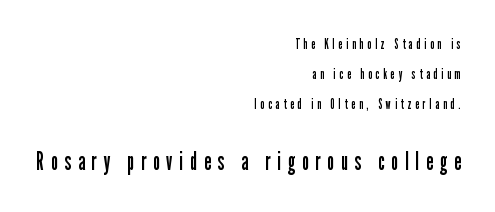
Here the glyphs are tracked loosely, breaking word shapes into spaced letters. Typeset ragged left — the right edge is the straight one. Letters have the restrained weight of plain body copy at most. Italic? Not at all — the glyphs are vertical. Note: smaller setting up top, larger setting below.
